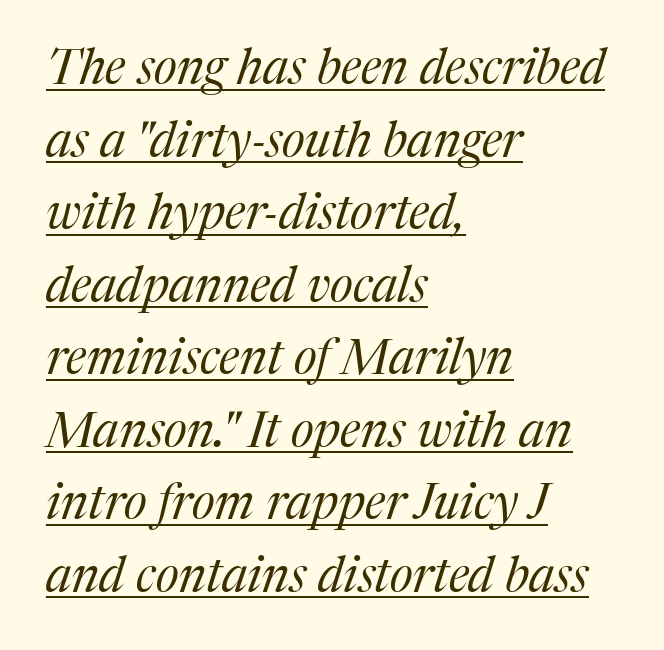
The image shows 49 px regular-weight serif type, italic (leaning right); set left-aligned, normal line spacing (1.48x), normal letter spacing, underlined; medium stroke contrast and a medium x-height.
